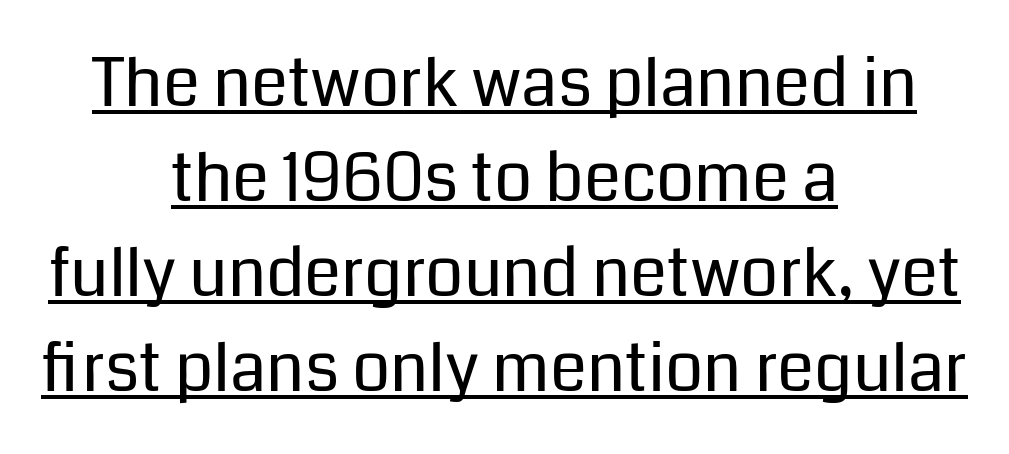
{"serif": "no", "italic": "no", "bold": "no", "weight": "regular", "width": "normal", "stroke_contrast": "low", "x_height": "medium", "monospaced": "no", "underline": "yes", "align": "center", "line_spacing": "normal", "line_spacing_ratio": 1.42, "letter_spacing": "normal", "letter_spacing_em": 0.0, "glyph_px": 67}
